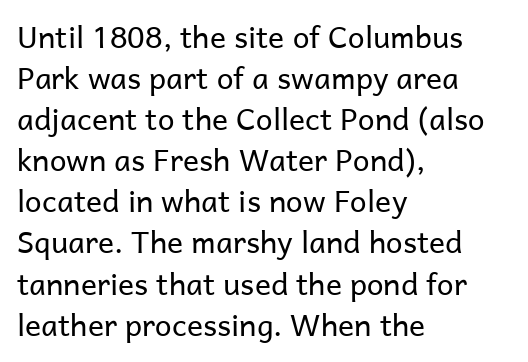
Q: Is the text bold? A: No.
Q: Is the text italic (slanted)? A: No, it is upright.
Q: Is the typeface a serif or a sans-serif typeface? A: Sans-serif.
Q: Is the text underlined? A: No.
Q: How is the paragraph aligned? A: Left-aligned.
Q: Is the spacing between letters normal or unusually wide? A: Normal.
Q: Is the spacing between lines tight, normal or loose? A: Normal.
Q: Width (condensed, normal, or wide)? A: Normal.
Q: Stroke contrast? A: Low.
Q: x-height? A: Medium.
Q: Monospaced? A: No.
